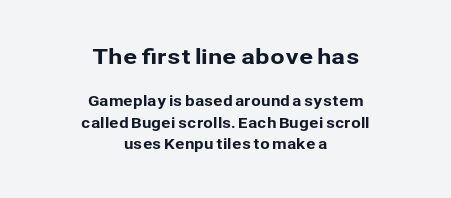
{"italic": "no", "underline": "no", "align": "center", "line_spacing": "normal", "line_spacing_ratio": 1.54, "letter_spacing": "normal", "letter_spacing_em": 0.0, "larger_block": "first", "size_ratio": 1.5, "glyph_px": 21}
